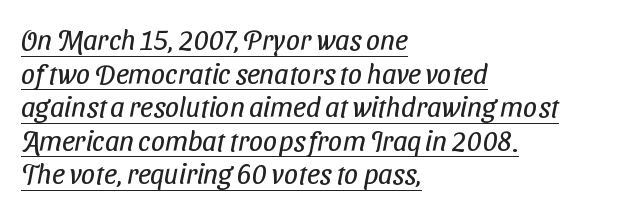
{"serif": "no", "bold": "no", "weight": "regular", "width": "condensed", "stroke_contrast": "low", "x_height": "medium", "monospaced": "no", "underline": "yes", "align": "left", "line_spacing_ratio": 1.2, "letter_spacing": "normal", "letter_spacing_em": 0.0, "glyph_px": 28}
